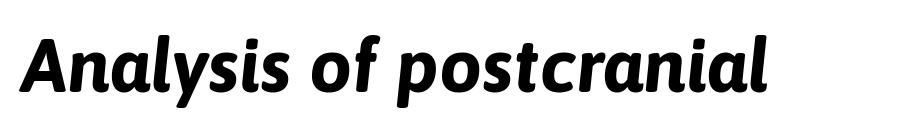
The image shows 76 px bold type, italic (leaning right); set normal letter spacing, not underlined; low stroke contrast and a medium x-height.
